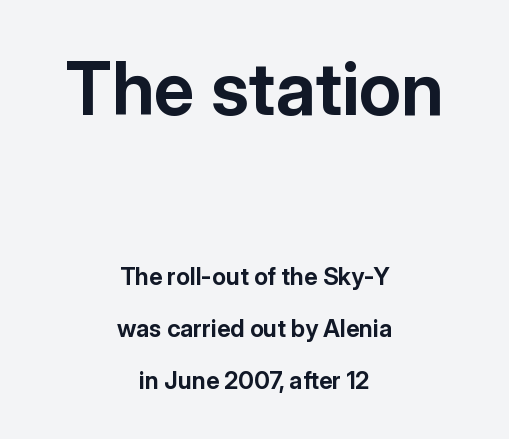
Q: Is the text bold? A: Yes.
Q: Is the text italic (slanted)? A: No, it is upright.
Q: Is the typeface a serif or a sans-serif typeface? A: Sans-serif.
Q: Is the text underlined? A: No.
Q: How is the paragraph aligned? A: Centered.
Q: Is the spacing between letters normal or unusually wide? A: Normal.
Q: Is the spacing between lines tight, normal or loose? A: Loose.
Q: Which block of text is set in a larger size, the first (top) or the second (bottom)? A: The first (top) one.
Q: Width (condensed, normal, or wide)? A: Normal.
Q: Stroke contrast? A: Low.
Q: x-height? A: Medium.
Q: Monospaced? A: No.
